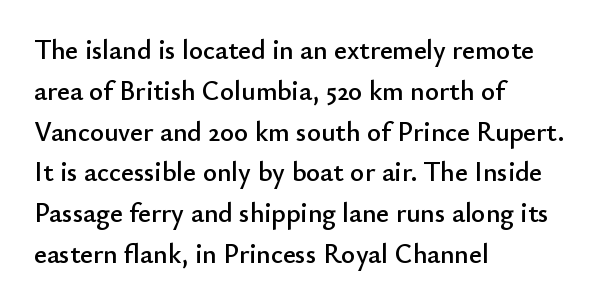
{"italic": "no", "underline": "no", "align": "left", "line_spacing": "normal", "line_spacing_ratio": 1.51, "letter_spacing": "normal", "letter_spacing_em": 0.0, "glyph_px": 27}
